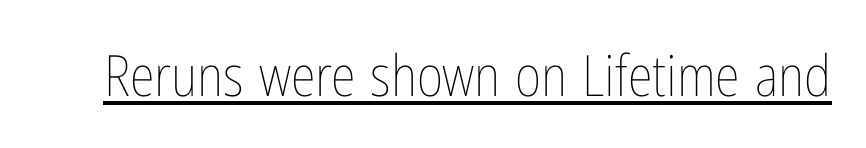
The image shows 57 px thin, condensed type, upright; set normal letter spacing, underlined; low stroke contrast and a medium x-height.
